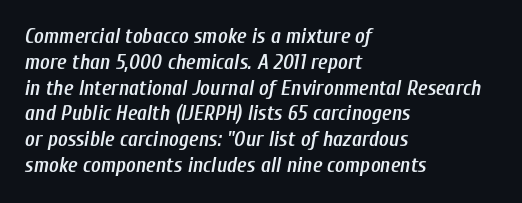
{"italic": "yes", "lean": "right", "slant_degrees": 10, "bold": "semi", "underline": "no", "align": "left", "line_spacing_ratio": 1.23, "letter_spacing": "normal", "letter_spacing_em": 0.0, "glyph_px": 21}
